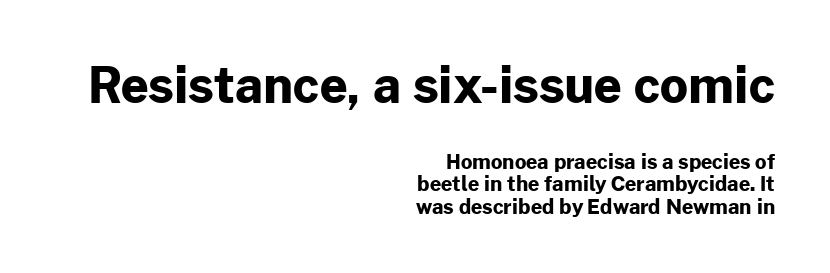
The image shows 49 px bold sans-serif type, upright; set right-aligned, tight line spacing (1.12x), normal letter spacing, not underlined; the first (top) block is 2.45x larger; low stroke contrast and a medium x-height.
